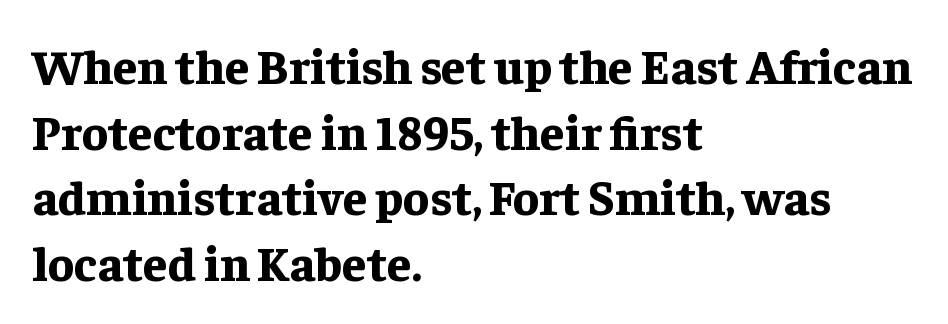
{"serif": "yes", "italic": "no", "bold": "yes", "weight": "bold", "width": "normal", "stroke_contrast": "low", "x_height": "medium", "monospaced": "no", "underline": "no", "align": "left", "line_spacing": "normal", "line_spacing_ratio": 1.34, "letter_spacing": "normal", "letter_spacing_em": 0.0, "glyph_px": 49}
